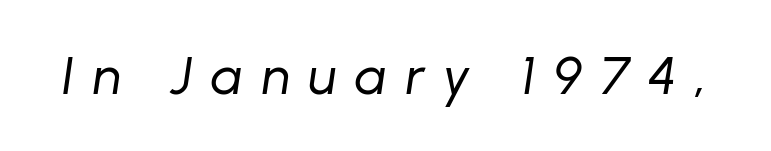
Character widths vary here, with narrow letters taking less room than wide ones. Letters rest on an invisible, unmarked baseline. Summary of weight: not heavy and not bold. Posture: slanted.
